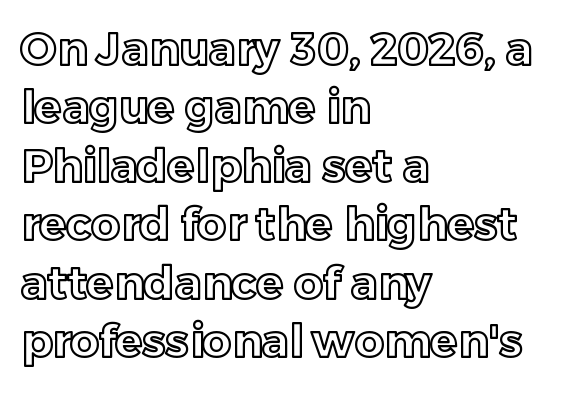
{"italic": "no", "width": "normal", "x_height": "medium", "monospaced": "no", "underline": "no", "align": "left", "line_spacing": "normal", "line_spacing_ratio": 1.3, "letter_spacing": "normal", "letter_spacing_em": 0.0, "glyph_px": 45}
